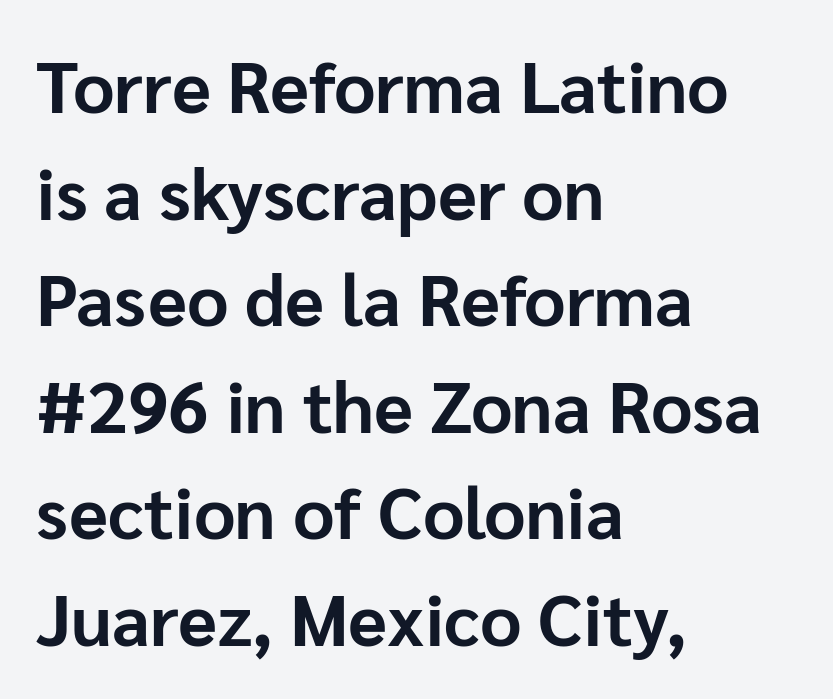
Q: Is the text bold? A: Yes.
Q: Is the text italic (slanted)? A: No, it is upright.
Q: Is the typeface a serif or a sans-serif typeface? A: Sans-serif.
Q: Is the text underlined? A: No.
Q: How is the paragraph aligned? A: Left-aligned.
Q: Is the spacing between letters normal or unusually wide? A: Normal.
Q: Is the spacing between lines tight, normal or loose? A: Normal.
Q: Width (condensed, normal, or wide)? A: Normal.
Q: Stroke contrast? A: Low.
Q: x-height? A: Medium.
Q: Monospaced? A: No.
